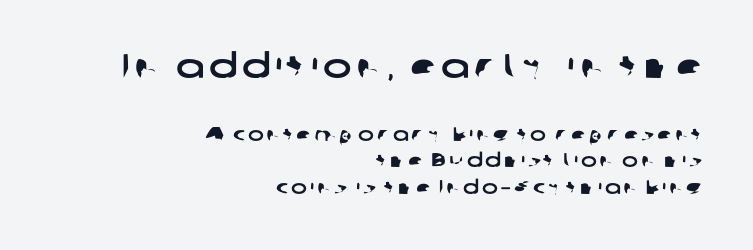
Q: Is the typeface a serif or a sans-serif typeface? A: Sans-serif.
Q: Is the text underlined? A: No.
Q: How is the paragraph aligned? A: Right-aligned.
Q: Is the spacing between lines tight, normal or loose? A: Normal.
Q: Which block of text is set in a larger size, the first (top) or the second (bottom)? A: The first (top) one.
Q: Width (condensed, normal, or wide)? A: Wide.
Q: Stroke contrast? A: Low.
Q: x-height? A: Medium.
Q: Monospaced? A: No.
